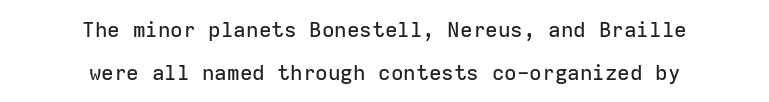
The lettering stays uniformly vertical, giving the passage a roman look. This sample is center-justified, so both line endings float freely. Only glyphs here, with clear space below each row. The gaps between neighbouring characters are ordinary and unremarkable.
